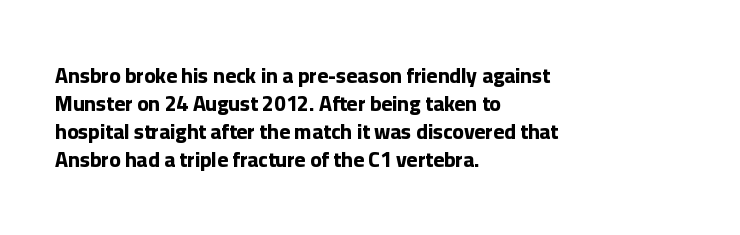
Anything drawn beneath the words? Only blank space. Evenly set lines give the paragraph a standard silhouette. In CSS terms this would be text-align: left. The font's upright variant was chosen for this text. Strokes here are thick enough to call this a true bold.
